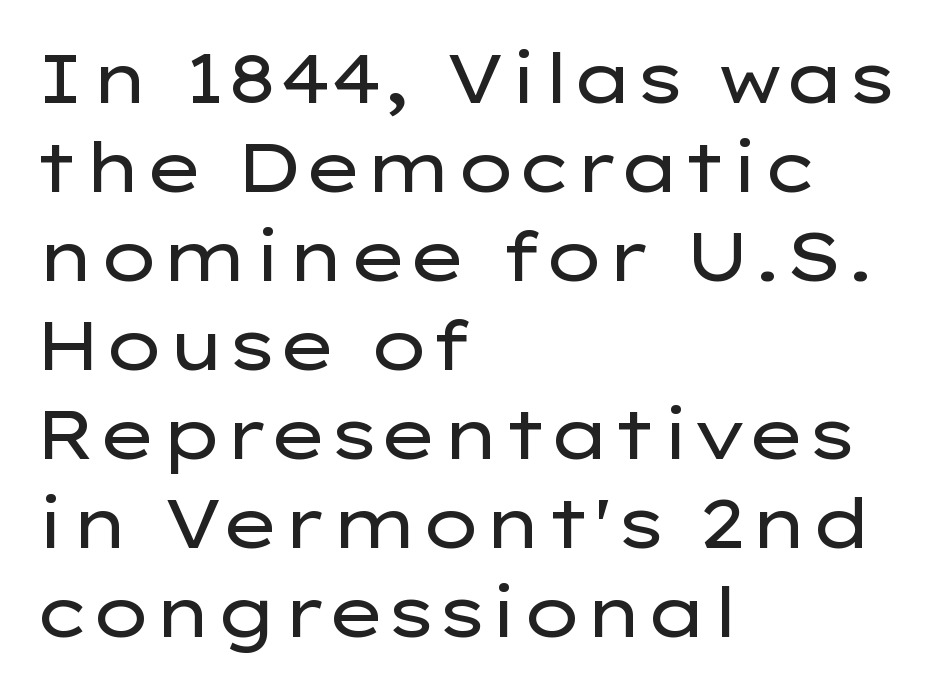
The image shows 69 px regular-weight, wide sans-serif type, upright; set left-aligned, normal line spacing (1.29x), normal letter spacing, not underlined; low stroke contrast and a medium x-height.
